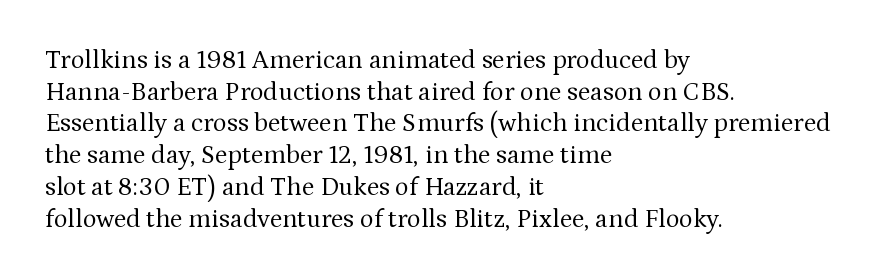
{"italic": "no", "bold": "no", "underline": "no", "align": "left", "line_spacing_ratio": 1.22, "letter_spacing": "normal", "letter_spacing_em": 0.0, "glyph_px": 26}
